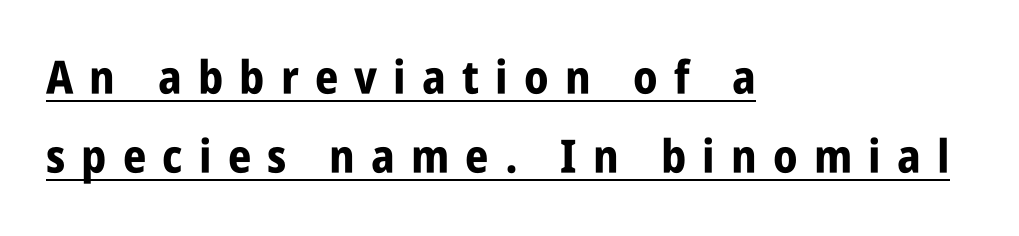
The specimen reads as upright at a glance. The passage shown has open, widely tracked lettering throughout. Is this a fixed-width face? No — the glyphs have proportional, varying widths. I'd call this a sans setting — the letters go barefoot. These characters rest on top of a visible drawn line.
